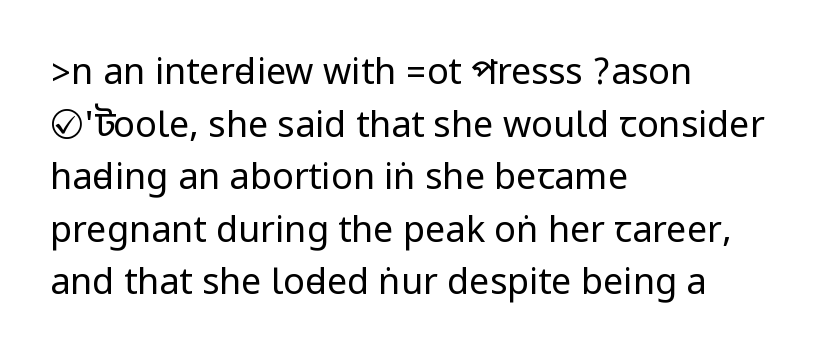
Q: Is the text bold? A: No.
Q: Is the text italic (slanted)? A: No, it is upright.
Q: Is the typeface a serif or a sans-serif typeface? A: Sans-serif.
Q: Is the text underlined? A: No.
Q: How is the paragraph aligned? A: Left-aligned.
Q: Is the spacing between letters normal or unusually wide? A: Normal.
Q: Is the spacing between lines tight, normal or loose? A: Normal.
Q: Width (condensed, normal, or wide)? A: Condensed.
Q: Stroke contrast? A: Low.
